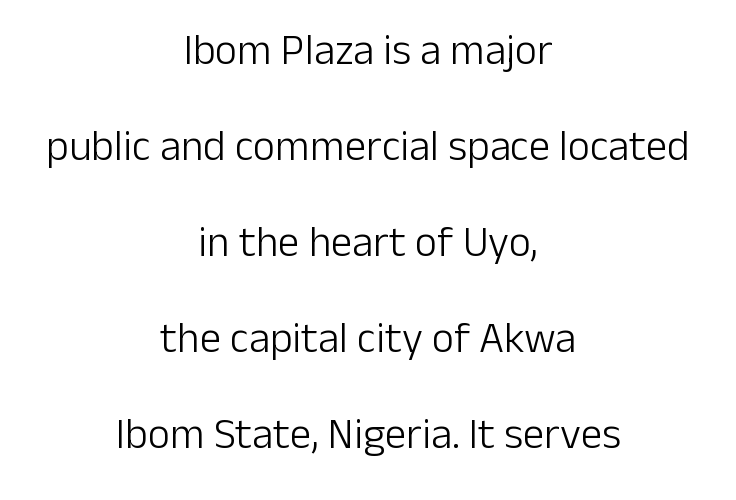
Q: Is the text bold? A: No.
Q: Is the text italic (slanted)? A: No, it is upright.
Q: Is the typeface a serif or a sans-serif typeface? A: Sans-serif.
Q: Is the text underlined? A: No.
Q: How is the paragraph aligned? A: Centered.
Q: Is the spacing between letters normal or unusually wide? A: Normal.
Q: Is the spacing between lines tight, normal or loose? A: Loose.
Q: Width (condensed, normal, or wide)? A: Normal.
Q: Stroke contrast? A: Low.
Q: x-height? A: Medium.
Q: Monospaced? A: No.
